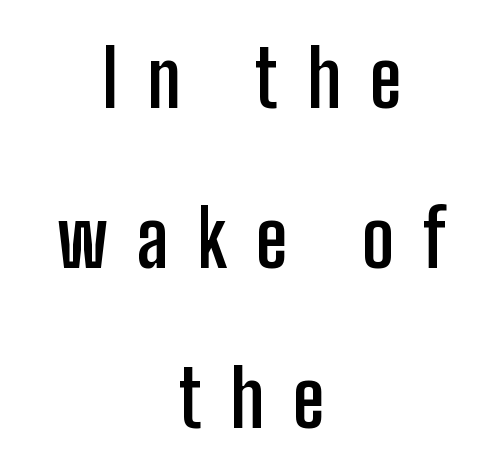
{"serif": "no", "italic": "no", "bold": "yes", "weight": "semibold", "width": "condensed", "stroke_contrast": "low", "x_height": "medium", "monospaced": "no", "underline": "no", "align": "center", "line_spacing": "loose", "line_spacing_ratio": 2.05, "letter_spacing": "wide", "letter_spacing_em": 0.37, "glyph_px": 78}
